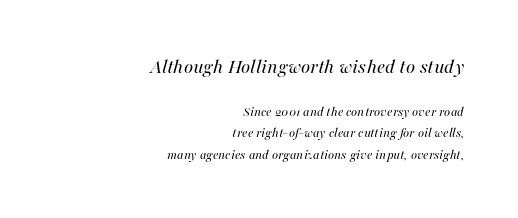
{"italic": "yes", "lean": "right", "slant_degrees": 16, "bold": "no", "underline": "no", "align": "right", "line_spacing": "normal", "line_spacing_ratio": 1.53, "letter_spacing": "normal", "letter_spacing_em": 0.0, "larger_block": "first", "size_ratio": 1.5, "glyph_px": 21}
